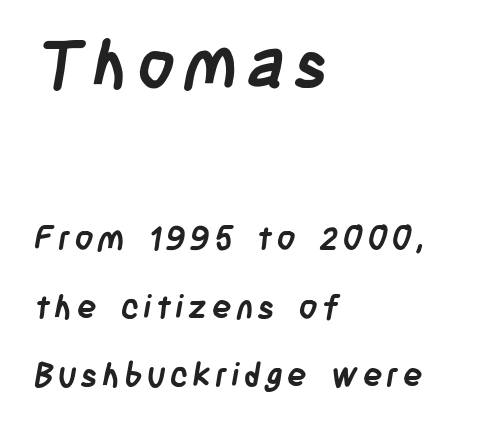
{"serif": "no", "bold": "yes", "weight": "semibold", "width": "condensed", "stroke_contrast": "low", "x_height": "large", "monospaced": "no", "underline": "no", "align": "left", "line_spacing": "loose", "line_spacing_ratio": 2.07, "larger_block": "first", "size_ratio": 2.0, "glyph_px": 66}
